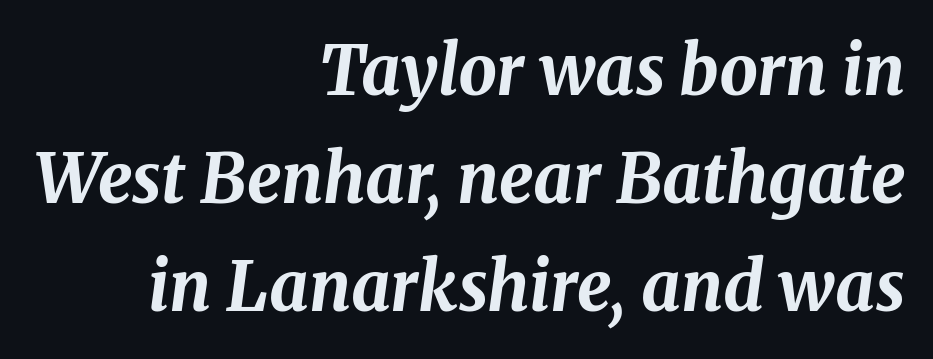
{"italic": "yes", "lean": "right", "slant_degrees": 8, "bold": "yes", "weight": "bold", "width": "normal", "stroke_contrast": "medium", "x_height": "medium", "monospaced": "no", "underline": "no", "align": "right", "line_spacing": "normal", "line_spacing_ratio": 1.59, "letter_spacing": "normal", "letter_spacing_em": 0.0, "glyph_px": 68}
